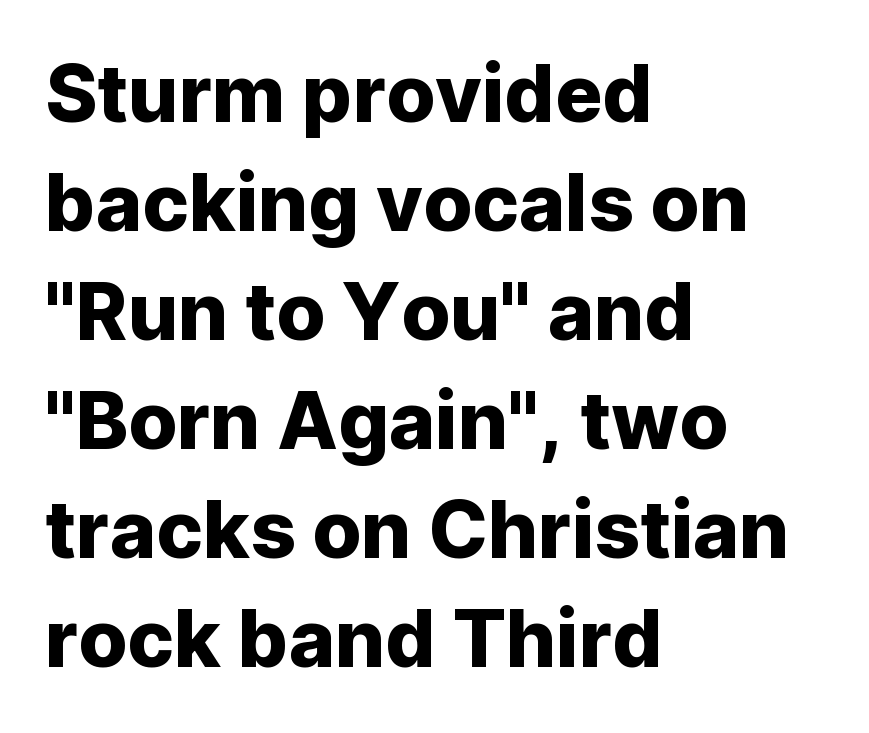
The image shows 79 px sans-serif type, upright; set left-aligned, normal line spacing (1.38x), normal letter spacing, not underlined; low stroke contrast and a medium x-height.
